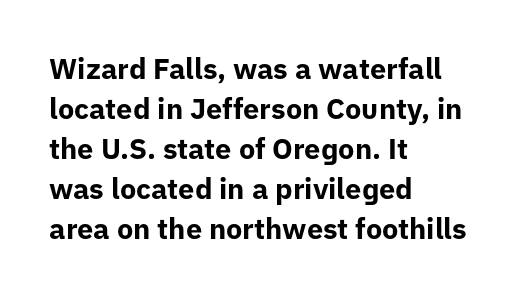
{"serif": "no", "italic": "no", "bold": "yes", "weight": "bold", "width": "normal", "stroke_contrast": "low", "x_height": "medium", "monospaced": "no", "underline": "no", "align": "left", "line_spacing": "normal", "line_spacing_ratio": 1.38, "letter_spacing": "normal", "letter_spacing_em": 0.0, "glyph_px": 29}
